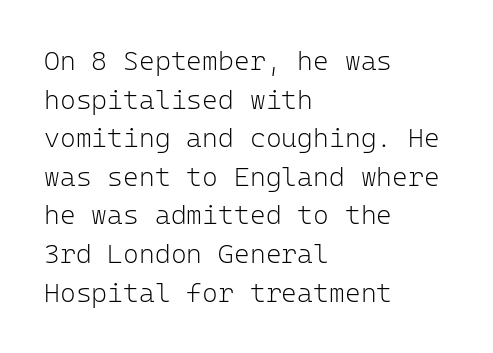
Q: Is the text bold? A: No.
Q: Is the text italic (slanted)? A: No, it is upright.
Q: Is the text underlined? A: No.
Q: How is the paragraph aligned? A: Left-aligned.
Q: Is the spacing between letters normal or unusually wide? A: Normal.
Q: Is the spacing between lines tight, normal or loose? A: Normal.
